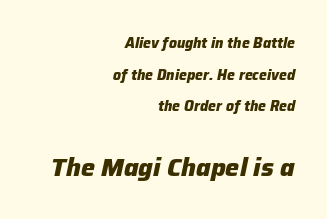
{"italic": "yes", "lean": "right", "slant_degrees": 12, "bold": "yes", "underline": "no", "align": "right", "line_spacing": "loose", "line_spacing_ratio": 2.26, "letter_spacing": "normal", "letter_spacing_em": 0.0, "larger_block": "second", "size_ratio": 1.79, "glyph_px": 25}
